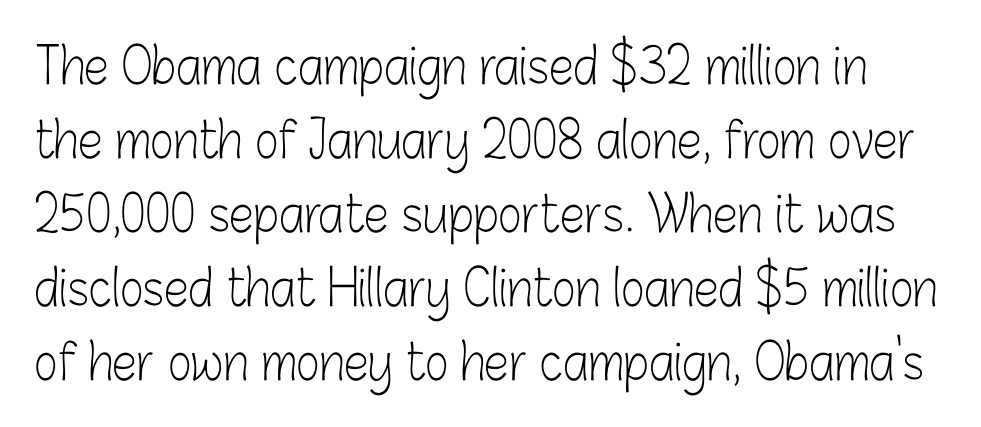
{"serif": "no", "italic": "no", "bold": "no", "weight": "light", "width": "condensed", "stroke_contrast": "low", "x_height": "medium", "monospaced": "no", "underline": "no", "line_spacing": "normal", "line_spacing_ratio": 1.48, "letter_spacing": "normal", "letter_spacing_em": 0.0, "glyph_px": 50}
